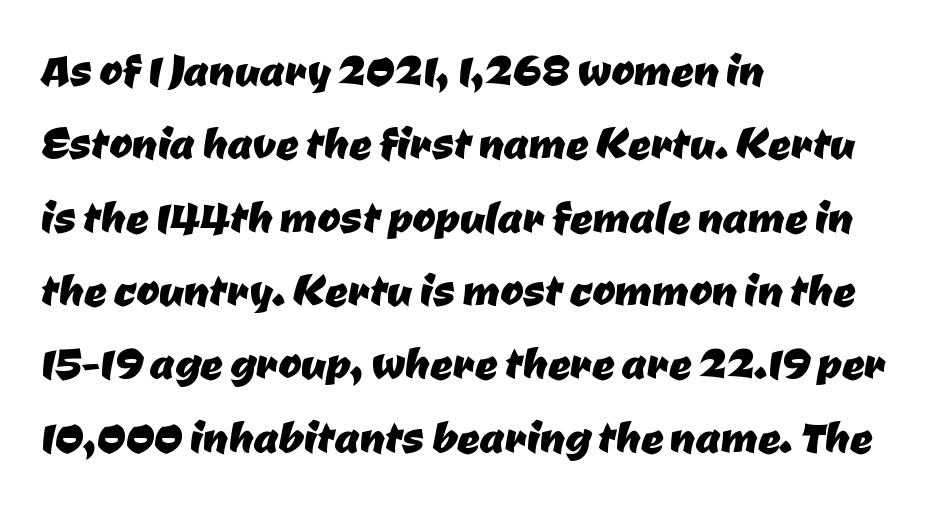
The image shows 56 px sans-serif type; set left-aligned, normal line spacing (1.31x), normal letter spacing, not underlined; low stroke contrast and a medium x-height.
